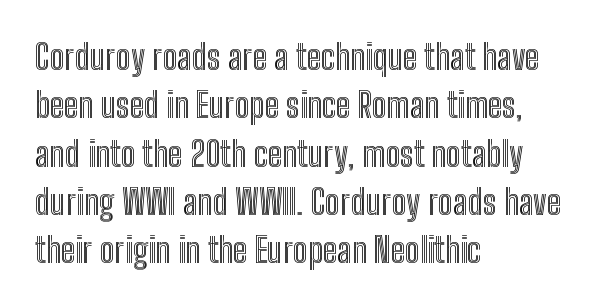
The image shows 35 px condensed type, upright; set left-aligned, normal line spacing (1.38x), normal letter spacing, not underlined; a medium x-height.
